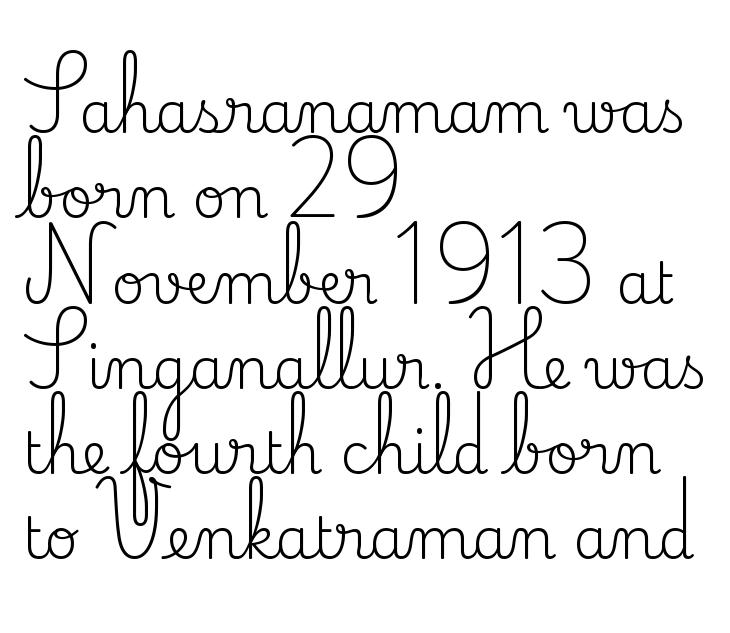
Does the type have serifs? Yes, each stem ends in a small foot. Do the characters align in a grid? No, the font is proportional. In terms of posture, this sample is upright. A normal amount of white space separates one row of letters from the next.
